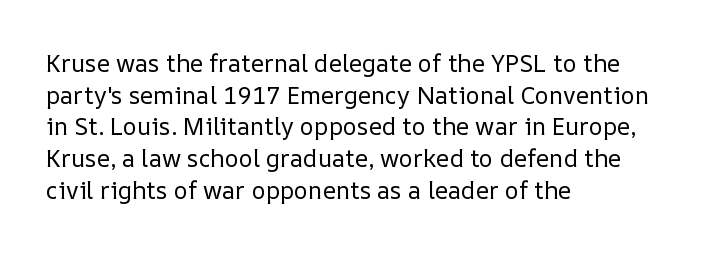
The image shows 24 px text type, upright; set left-aligned, normal line spacing (1.32x), normal letter spacing, not underlined.
